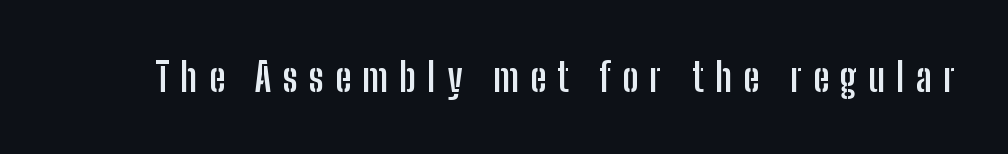
The image shows 39 px semibold, condensed sans-serif type, upright; set unusually wide letter spacing (+0.29 em), not underlined; low stroke contrast and a medium x-height.
